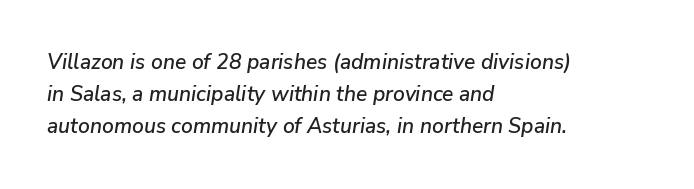
{"italic": "yes", "lean": "right", "slant_degrees": 9, "underline": "no", "align": "left", "line_spacing": "normal", "line_spacing_ratio": 1.53, "letter_spacing": "normal", "letter_spacing_em": 0.0, "glyph_px": 21}
